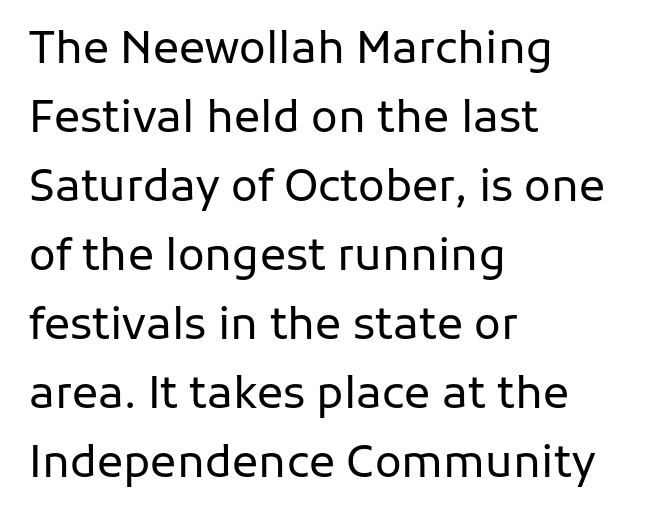
{"serif": "no", "italic": "no", "bold": "no", "weight": "regular", "width": "normal", "stroke_contrast": "low", "x_height": "medium", "monospaced": "no", "underline": "no", "align": "left", "line_spacing": "normal", "line_spacing_ratio": 1.57, "letter_spacing": "normal", "letter_spacing_em": 0.0, "glyph_px": 44}
